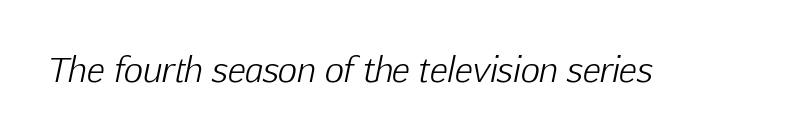
The image shows 33 px light type, italic (leaning right); set normal letter spacing, not underlined; low stroke contrast and a medium x-height.
